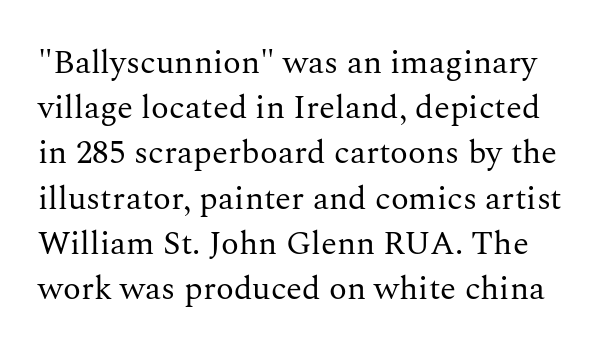
The image shows 33 px regular-weight serif type, upright; set normal line spacing (1.37x), normal letter spacing, not underlined; medium stroke contrast and a medium x-height.
